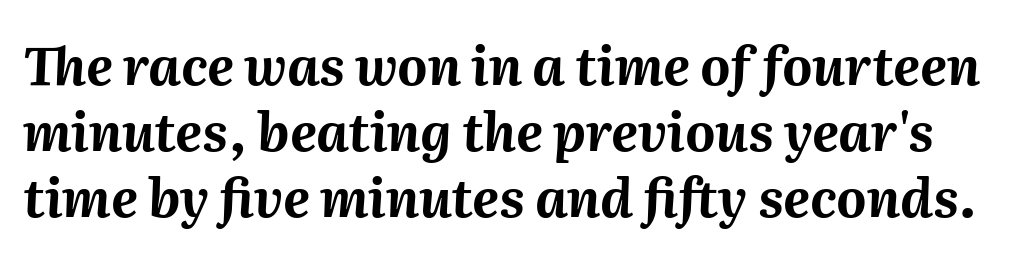
Q: Is the text bold? A: Yes.
Q: Is the text italic (slanted)? A: Yes, it leans right by about 2 degrees.
Q: Is the text underlined? A: No.
Q: Is the spacing between letters normal or unusually wide? A: Normal.
Q: Is the spacing between lines tight, normal or loose? A: Normal.
Q: Width (condensed, normal, or wide)? A: Normal.
Q: Stroke contrast? A: Medium.
Q: x-height? A: Medium.
Q: Monospaced? A: No.
